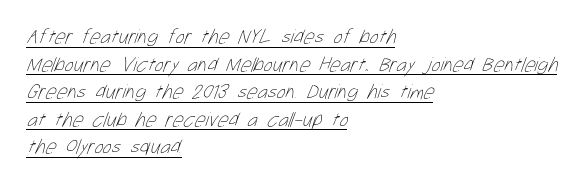
The passage is arranged the way most books set body copy — flush left. There is no visible air inserted between adjacent glyphs. The letterforms sit at book weight or below. Vertically, the passage feels balanced, rows spaced as you'd expect. Beneath each row of characters lies a ruled line.
